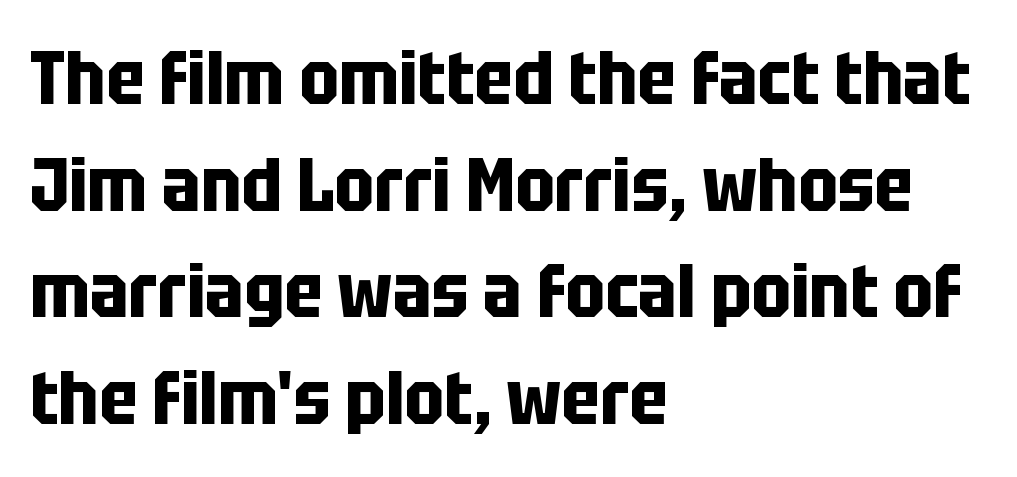
Q: Is the text bold? A: Yes.
Q: Is the text italic (slanted)? A: No, it is upright.
Q: Is the typeface a serif or a sans-serif typeface? A: Sans-serif.
Q: Is the text underlined? A: No.
Q: How is the paragraph aligned? A: Left-aligned.
Q: Is the spacing between letters normal or unusually wide? A: Normal.
Q: Is the spacing between lines tight, normal or loose? A: Normal.
Q: Width (condensed, normal, or wide)? A: Condensed.
Q: Stroke contrast? A: Low.
Q: x-height? A: Large.
Q: Monospaced? A: No.
